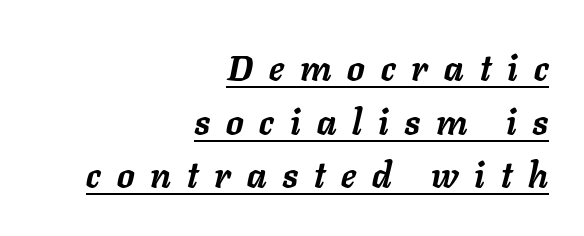
Q: Is the text bold? A: Yes.
Q: Is the text italic (slanted)? A: Yes, it leans right by about 11 degrees.
Q: Is the text underlined? A: Yes.
Q: How is the paragraph aligned? A: Right-aligned.
Q: Is the spacing between letters normal or unusually wide? A: Unusually wide.
Q: Is the spacing between lines tight, normal or loose? A: Normal.
Q: Width (condensed, normal, or wide)? A: Normal.
Q: Stroke contrast? A: Low.
Q: x-height? A: Medium.
Q: Monospaced? A: No.
